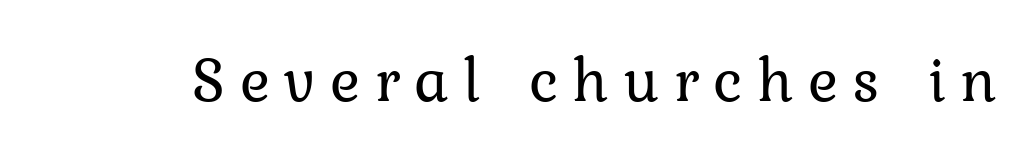
These glyphs show unthickened strokes, regular width or finer. This sample uses an upright cut, with every glyph sitting square on the baseline. In terms of letterspacing, this is a distinctly airy, spread setting. Anything drawn beneath the words? Only blank space. Think of a printed novel: that variable character pitch is what you see here. Serif or sans? Serif — the stroke terminals have little feet.
